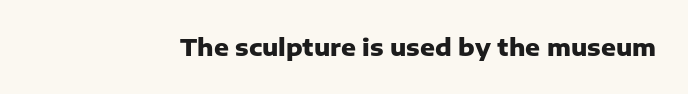
{"italic": "no", "bold": "yes", "underline": "no", "letter_spacing": "normal", "letter_spacing_em": 0.0, "glyph_px": 23}
